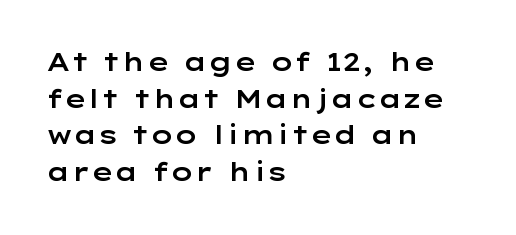
The image shows 25 px text type, upright; set left-aligned, normal line spacing (1.47x), normal letter spacing, not underlined.
